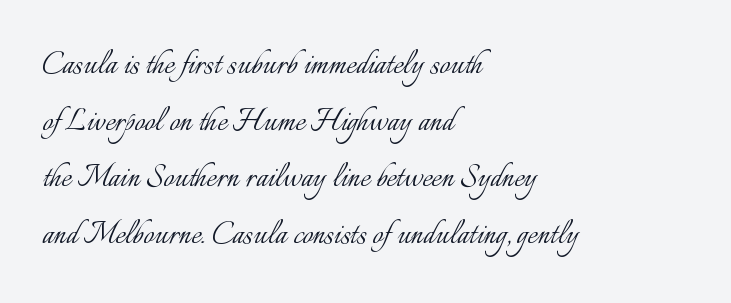
{"bold": "no", "weight": "light", "width": "normal", "stroke_contrast": "low", "x_height": "small", "monospaced": "no", "underline": "no", "align": "left", "line_spacing": "normal", "line_spacing_ratio": 1.49, "letter_spacing": "normal", "letter_spacing_em": 0.0, "glyph_px": 38}
